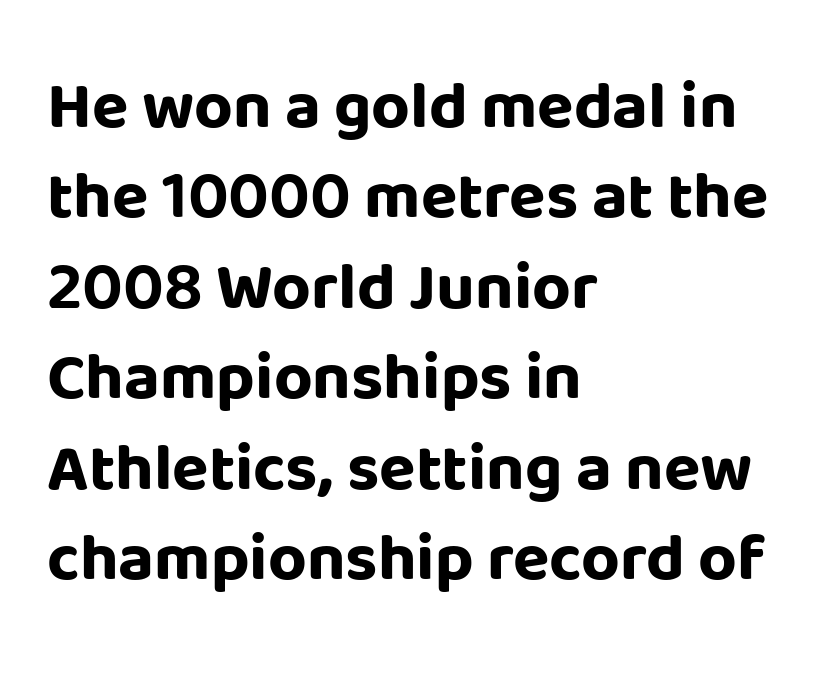
{"serif": "no", "italic": "no", "bold": "yes", "weight": "bold", "width": "normal", "stroke_contrast": "low", "x_height": "large", "monospaced": "no", "underline": "no", "align": "left", "line_spacing": "normal", "line_spacing_ratio": 1.35, "letter_spacing": "normal", "letter_spacing_em": 0.0, "glyph_px": 67}
